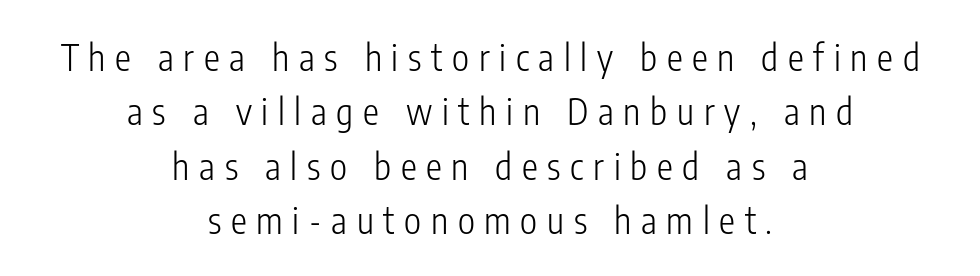
The lines are quadded center. Here the glyphs are tracked loosely, breaking word shapes into spaced letters. The passage shown stacks its lines at a standard gap. Here the designer chose a conventional face with non-uniform glyph widths. The font's upright variant was chosen for this text. The typesetting does not lean heavy: it is not bold.
